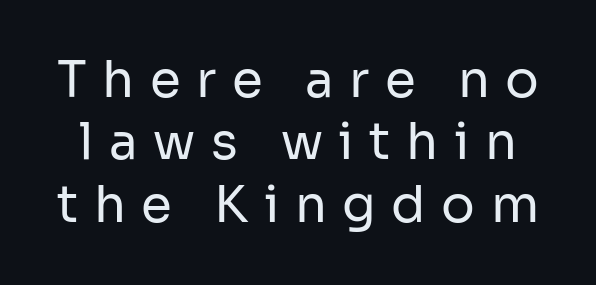
Q: Is the text bold? A: No.
Q: Is the text italic (slanted)? A: No, it is upright.
Q: Is the typeface a serif or a sans-serif typeface? A: Sans-serif.
Q: Is the text underlined? A: No.
Q: Is the spacing between letters normal or unusually wide? A: Unusually wide.
Q: Is the spacing between lines tight, normal or loose? A: Normal.
Q: Width (condensed, normal, or wide)? A: Normal.
Q: Stroke contrast? A: Low.
Q: x-height? A: Medium.
Q: Monospaced? A: No.
